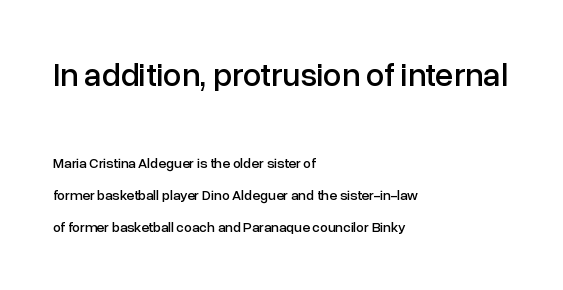
The image shows 33 px sans-serif type, upright; set left-aligned, loose line spacing (2.27x), normal letter spacing, not underlined; the first (top) block is 2.36x larger; low stroke contrast and a medium x-height.
